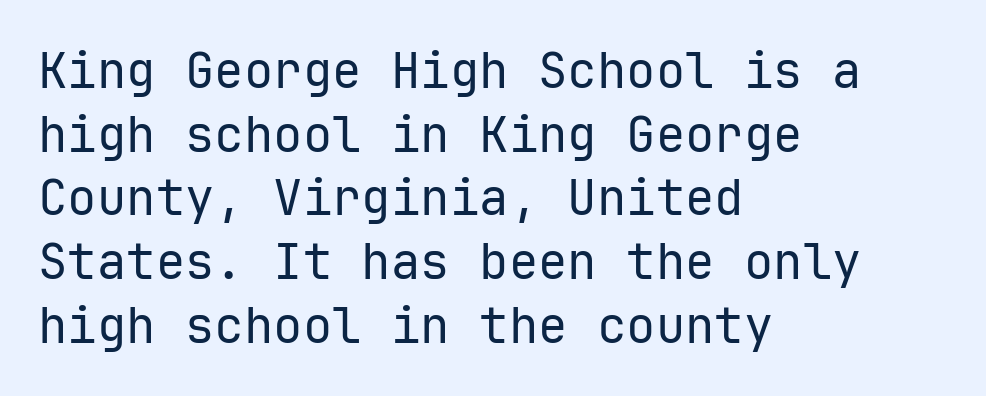
Q: Is the text bold? A: No.
Q: Is the text italic (slanted)? A: No, it is upright.
Q: Is the typeface a serif or a sans-serif typeface? A: Sans-serif.
Q: Is the text underlined? A: No.
Q: How is the paragraph aligned? A: Left-aligned.
Q: Is the spacing between letters normal or unusually wide? A: Normal.
Q: Is the spacing between lines tight, normal or loose? A: Normal.
Q: Width (condensed, normal, or wide)? A: Normal.
Q: Stroke contrast? A: Low.
Q: x-height? A: Medium.
Q: Monospaced? A: Yes.
